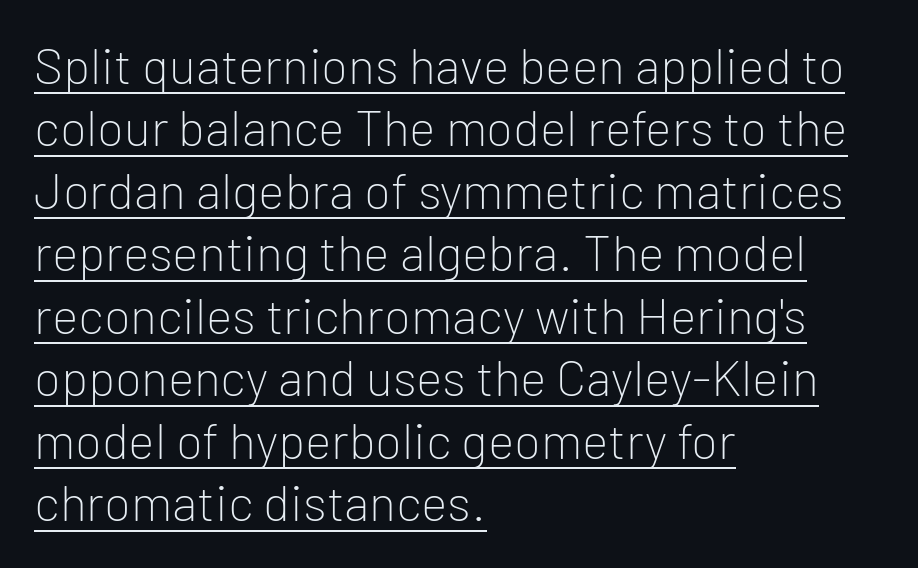
Horizontally, the lines are justified to the leading edge only. Regular leading. Proportional: the letters do not fall into vertical columns. Does the lettering tilt? It doesn't — this is upright. Does the type have serifs? No, each stem ends abruptly.
